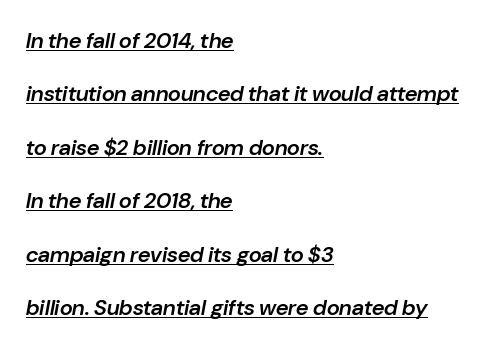
Q: Is the text bold? A: Semi-bold.
Q: Is the text italic (slanted)? A: Yes, it leans right by about 10 degrees.
Q: Is the text underlined? A: Yes.
Q: How is the paragraph aligned? A: Left-aligned.
Q: Is the spacing between letters normal or unusually wide? A: Normal.
Q: Is the spacing between lines tight, normal or loose? A: Loose.
